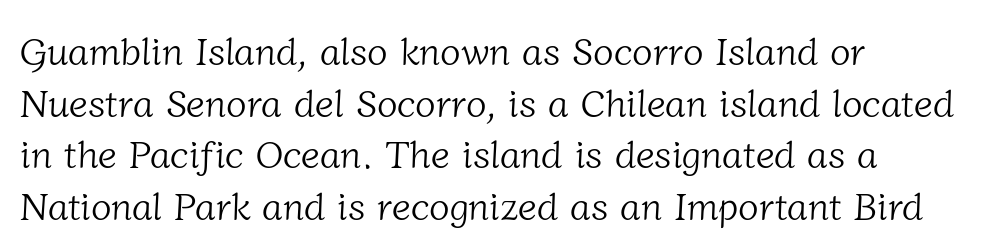
The image shows 38 px light serif type; set left-aligned, normal line spacing (1.36x), normal letter spacing, not underlined; low stroke contrast and a medium x-height.
